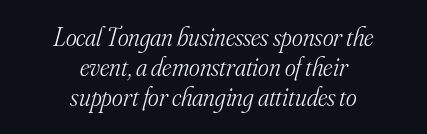
Q: Is the text bold? A: No.
Q: Is the text italic (slanted)? A: Yes, it leans right by about 16 degrees.
Q: Is the text underlined? A: No.
Q: How is the paragraph aligned? A: Centered.
Q: Is the spacing between letters normal or unusually wide? A: Normal.
